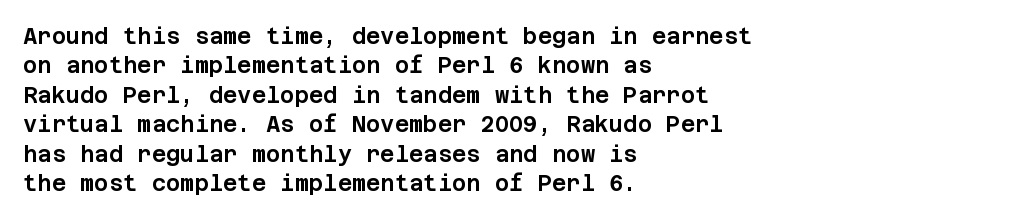
Reading down the block, your eye returns to a fixed left position each line. The type sits square on the baseline with zero lean. The space directly below the letters is spotless. Notice how descenders clear the ascenders below comfortably — that's standard leading. Each word holds together tightly as a unit, with standard inter-letter gaps.
